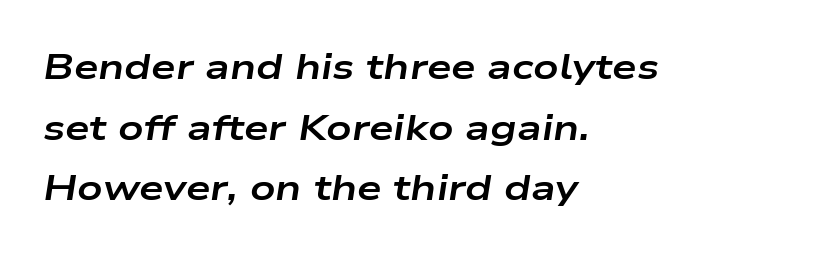
Q: Is the text bold? A: Yes.
Q: Is the text italic (slanted)? A: Yes, it leans right by about 9 degrees.
Q: Is the text underlined? A: No.
Q: How is the paragraph aligned? A: Left-aligned.
Q: Is the spacing between letters normal or unusually wide? A: Normal.
Q: Width (condensed, normal, or wide)? A: Wide.
Q: Stroke contrast? A: Low.
Q: x-height? A: Medium.
Q: Monospaced? A: No.
